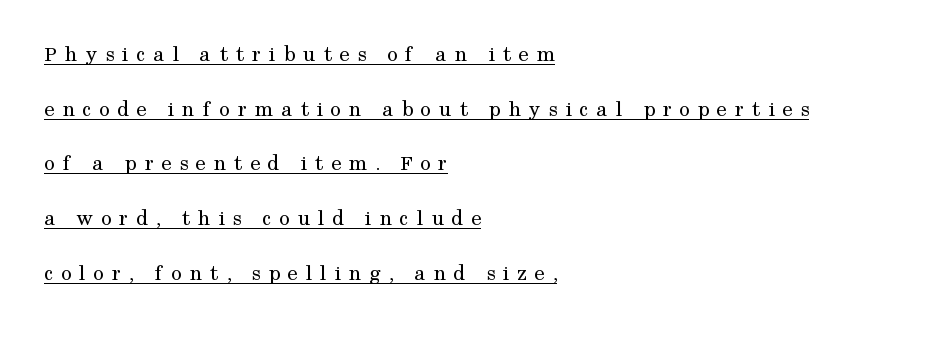
{"italic": "no", "bold": "no", "underline": "yes", "align": "left", "line_spacing": "loose", "line_spacing_ratio": 2.38, "letter_spacing": "wide", "letter_spacing_em": 0.33, "glyph_px": 23}
